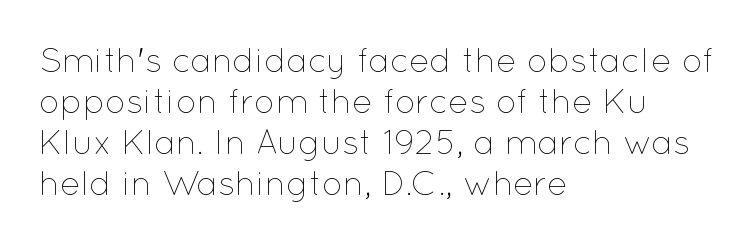
Q: Is the text bold? A: No.
Q: Is the text italic (slanted)? A: No, it is upright.
Q: Is the text underlined? A: No.
Q: How is the paragraph aligned? A: Left-aligned.
Q: Is the spacing between letters normal or unusually wide? A: Normal.
Q: Width (condensed, normal, or wide)? A: Normal.
Q: Stroke contrast? A: Low.
Q: x-height? A: Medium.
Q: Monospaced? A: No.
